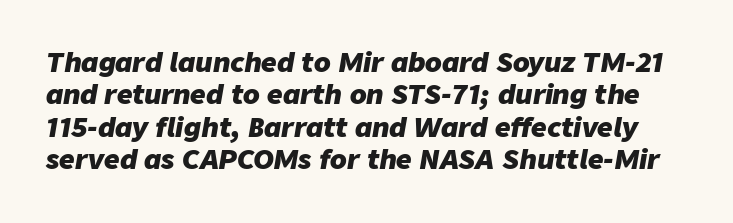
These lines carry a lot of weight — the face is fully bold. Tracking here is standard; glyphs follow each other at the usual distance. Descenders hang freely into open space. Does the lettering tilt? It does — this is italic.
